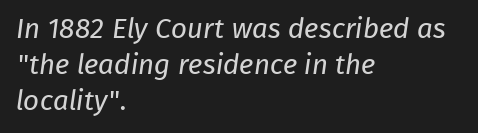
Q: Is the text bold? A: No.
Q: Is the typeface a serif or a sans-serif typeface? A: Sans-serif.
Q: Is the text underlined? A: No.
Q: How is the paragraph aligned? A: Left-aligned.
Q: Is the spacing between letters normal or unusually wide? A: Normal.
Q: Is the spacing between lines tight, normal or loose? A: Normal.
Q: Width (condensed, normal, or wide)? A: Normal.
Q: Stroke contrast? A: Low.
Q: x-height? A: Medium.
Q: Monospaced? A: No.
